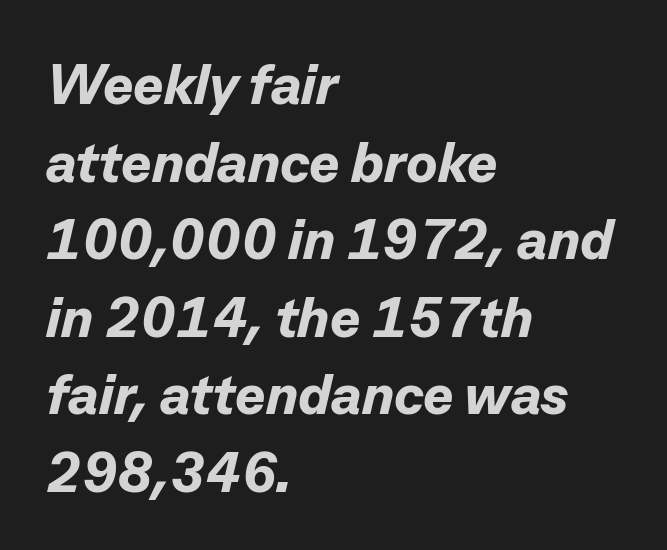
The image shows 57 px bold type, italic (leaning right); set left-aligned, normal line spacing (1.36x), normal letter spacing, not underlined; low stroke contrast and a medium x-height.
